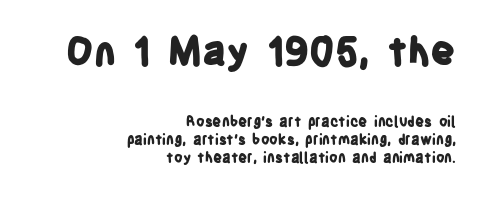
If you squint, the top block still reads clearly — it's the larger of the two. No extra tracking has been applied to these lines. The glyphs in this specimen are sans serif. Any mark beneath the type? The region is blank.
